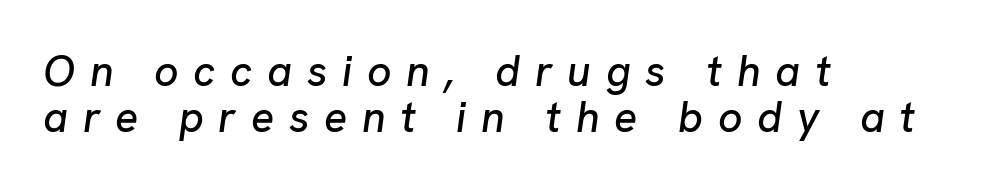
Q: Is the text italic (slanted)? A: Yes, it leans right by about 8 degrees.
Q: Is the text underlined? A: No.
Q: How is the paragraph aligned? A: Left-aligned.
Q: Is the spacing between letters normal or unusually wide? A: Unusually wide.
Q: Is the spacing between lines tight, normal or loose? A: Tight.
Q: Width (condensed, normal, or wide)? A: Normal.
Q: Stroke contrast? A: Low.
Q: x-height? A: Medium.
Q: Monospaced? A: No.
